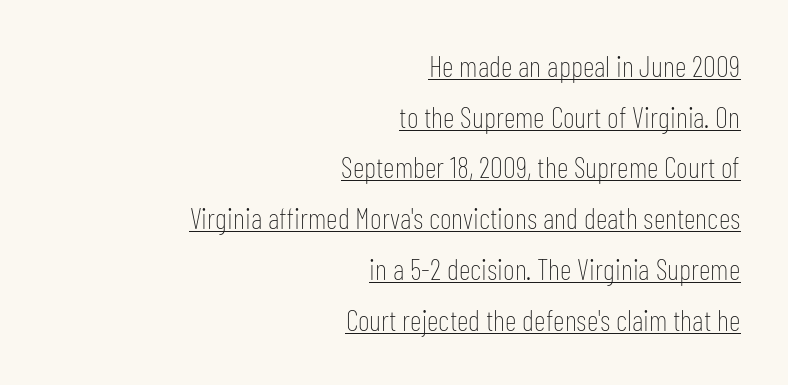
Q: Is the text bold? A: No.
Q: Is the text italic (slanted)? A: No, it is upright.
Q: Is the typeface a serif or a sans-serif typeface? A: Sans-serif.
Q: Is the text underlined? A: Yes.
Q: How is the paragraph aligned? A: Right-aligned.
Q: Is the spacing between letters normal or unusually wide? A: Normal.
Q: Width (condensed, normal, or wide)? A: Condensed.
Q: Stroke contrast? A: Low.
Q: x-height? A: Medium.
Q: Monospaced? A: No.
